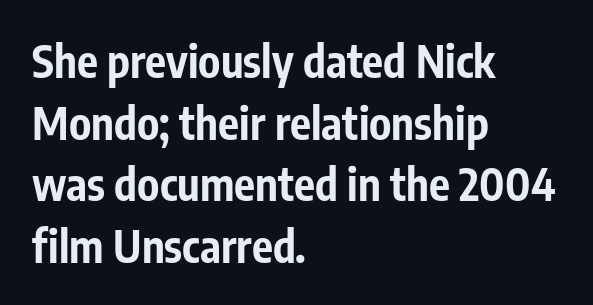
Spacing verdict: proportional, widths tailored to each character. Descenders are the only things crossing below the line. The lines are quadded left. Is there much room between lines? A standard amount, neither cramped nor airy.
